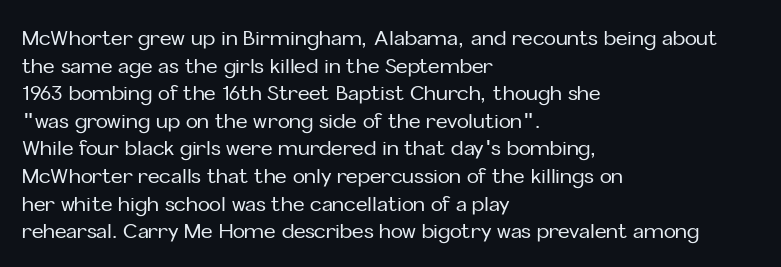
Q: Is the text italic (slanted)? A: No, it is upright.
Q: Is the text underlined? A: No.
Q: How is the paragraph aligned? A: Left-aligned.
Q: Is the spacing between letters normal or unusually wide? A: Normal.
Q: Is the spacing between lines tight, normal or loose? A: Normal.
